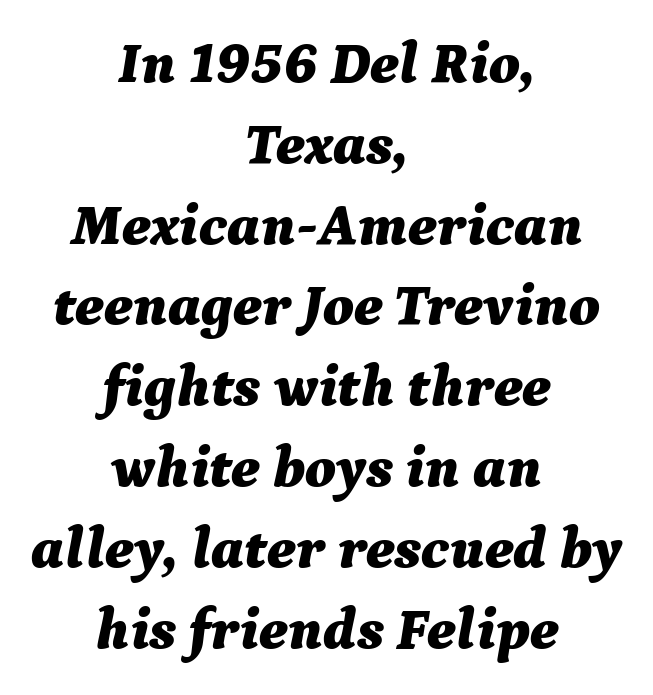
Q: Is the text bold? A: Yes.
Q: Is the text italic (slanted)? A: Yes, it leans right by about 9 degrees.
Q: Is the text underlined? A: No.
Q: How is the paragraph aligned? A: Centered.
Q: Is the spacing between letters normal or unusually wide? A: Normal.
Q: Is the spacing between lines tight, normal or loose? A: Normal.
Q: Width (condensed, normal, or wide)? A: Normal.
Q: Stroke contrast? A: Medium.
Q: x-height? A: Medium.
Q: Monospaced? A: No.
